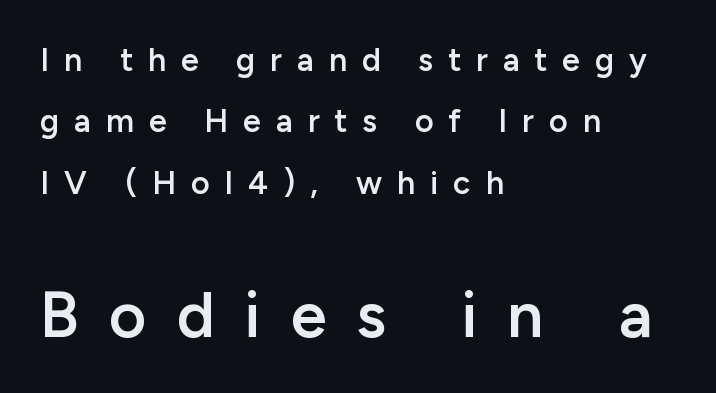
The image shows 64 px semibold sans-serif type, upright; set left-aligned, loose line spacing (1.92x), unusually wide letter spacing (+0.47 em), not underlined; the second (bottom) block is 2.0x larger; low stroke contrast and a medium x-height.
